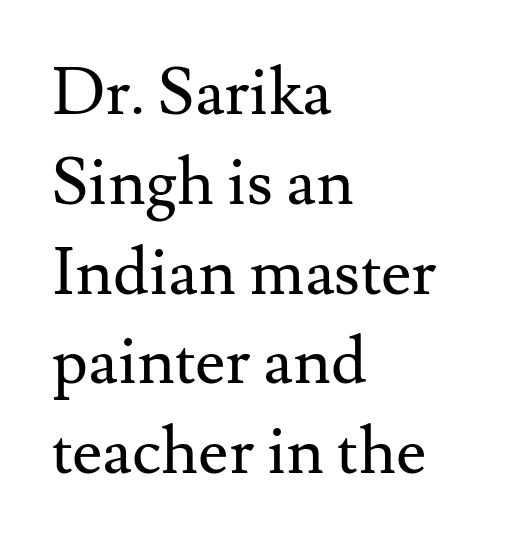
The image shows 66 px regular-weight serif type, upright; set left-aligned, normal line spacing (1.36x), normal letter spacing, not underlined; medium stroke contrast and a small x-height.
